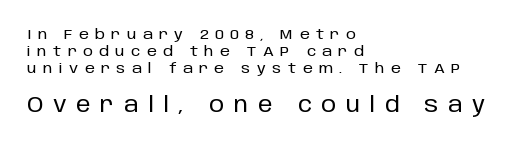
Q: Is the text italic (slanted)? A: No, it is upright.
Q: Is the text underlined? A: No.
Q: How is the paragraph aligned? A: Left-aligned.
Q: Is the spacing between letters normal or unusually wide? A: Unusually wide.
Q: Which block of text is set in a larger size, the first (top) or the second (bottom)? A: The second (bottom) one.
